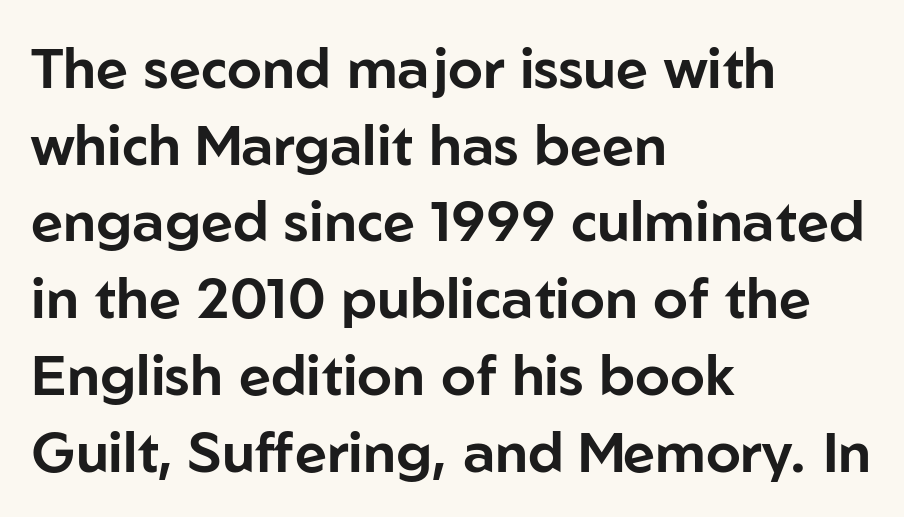
Horizontal bands of white between lines are of average thickness. Proportional: the letters do not fall into vertical columns. You can tell it's not italic because the verticals are truly vertical. Horizontally, the lines are justified to the leading edge only.
